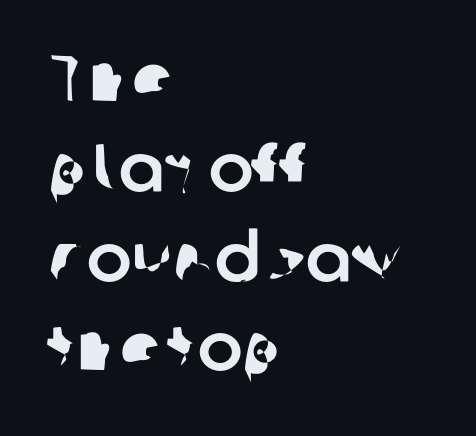
The image shows 67 px sans-serif type; set left-aligned, normal line spacing (1.34x), normal letter spacing, not underlined; low stroke contrast and a medium x-height.
